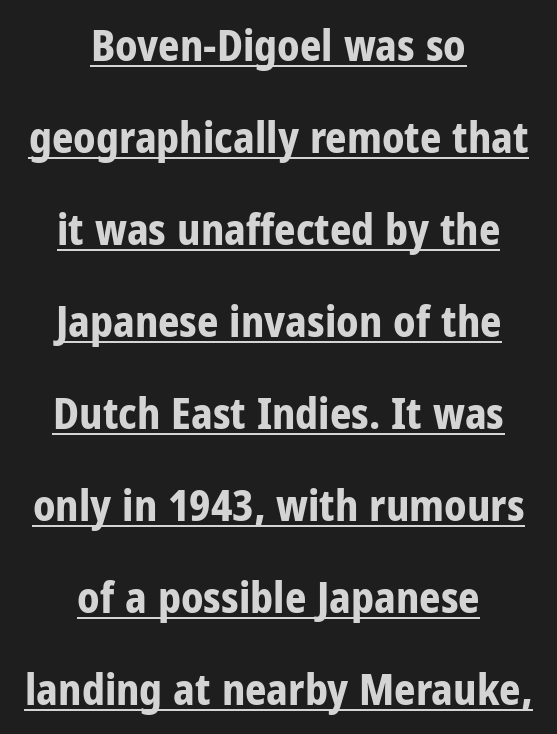
Short and long lines alike share a common midpoint. Is this a fixed-width face? No — the glyphs have proportional, varying widths. The letters stand upright; this is a roman face. How heavy is the stroke? Heavy — this is a bold. The rendering uses a large line-height, opening up the rows. How are the letters spaced? Ordinarily, with no added tracking.
